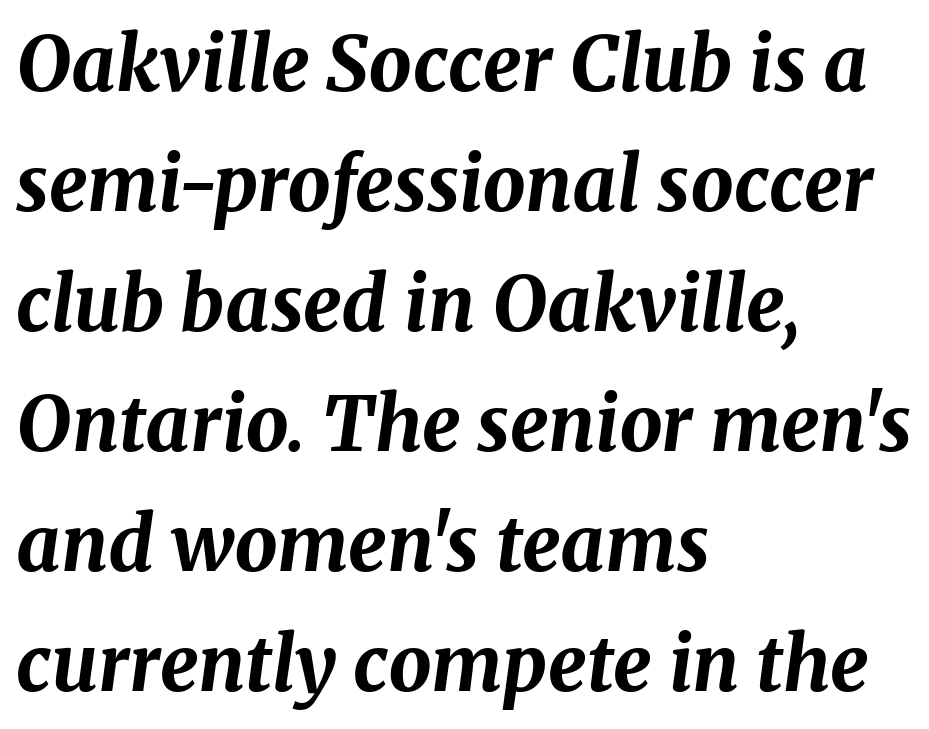
{"italic": "yes", "lean": "right", "slant_degrees": 8, "bold": "yes", "weight": "bold", "width": "normal", "stroke_contrast": "medium", "x_height": "medium", "monospaced": "no", "underline": "no", "align": "left", "line_spacing": "normal", "line_spacing_ratio": 1.58, "letter_spacing": "normal", "letter_spacing_em": 0.0, "glyph_px": 76}
